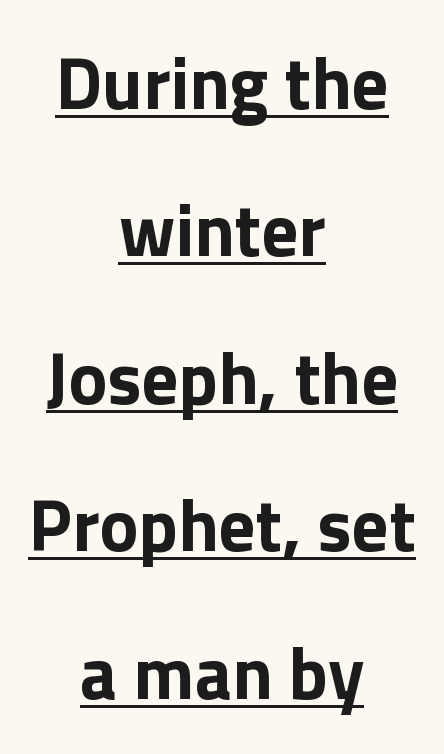
Q: Is the text bold? A: Yes.
Q: Is the text italic (slanted)? A: No, it is upright.
Q: Is the typeface a serif or a sans-serif typeface? A: Sans-serif.
Q: Is the text underlined? A: Yes.
Q: How is the paragraph aligned? A: Centered.
Q: Is the spacing between letters normal or unusually wide? A: Normal.
Q: Is the spacing between lines tight, normal or loose? A: Loose.
Q: Width (condensed, normal, or wide)? A: Normal.
Q: x-height? A: Medium.
Q: Monospaced? A: No.
